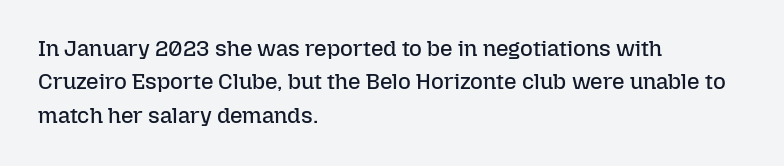
Summary of vertical rhythm: regular, with standard interline spacing. No extra ink here — the face is not bold. Quick note: not italic, upright. Horizontal alignment here is leftward, the default for most running prose.
